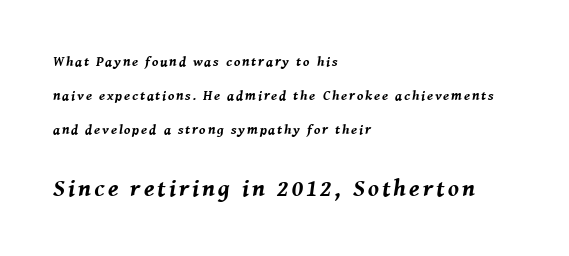
The image shows 24 px bold type, italic (leaning right); set left-aligned, loose line spacing (2.44x), not underlined; the second (bottom) block is 1.71x larger.
